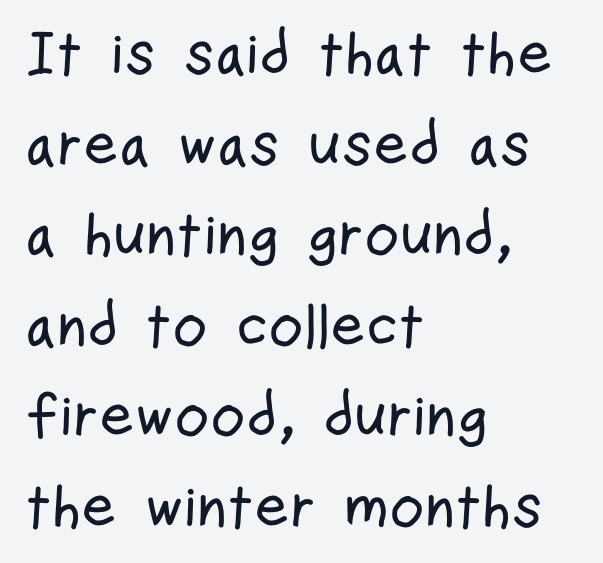
Does the copy run flush right? No — it runs flush left. A normal amount of white space separates one row of letters from the next. In terms of posture, this sample is upright. The area under the type is left untouched.
